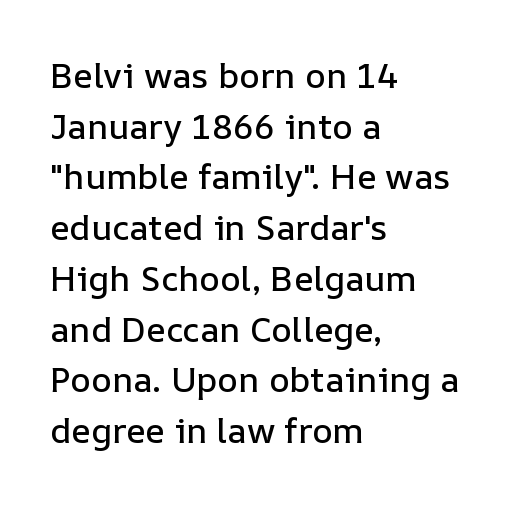
The image shows 35 px text type, upright; set left-aligned, normal line spacing (1.45x), normal letter spacing, not underlined; low stroke contrast and a medium x-height.
